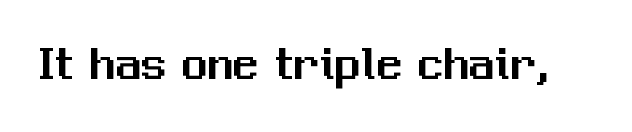
Q: Is the text italic (slanted)? A: No, it is upright.
Q: Is the typeface a serif or a sans-serif typeface? A: Sans-serif.
Q: Is the text underlined? A: No.
Q: Is the spacing between letters normal or unusually wide? A: Normal.
Q: Width (condensed, normal, or wide)? A: Normal.
Q: Stroke contrast? A: Medium.
Q: x-height? A: Medium.
Q: Monospaced? A: No.
